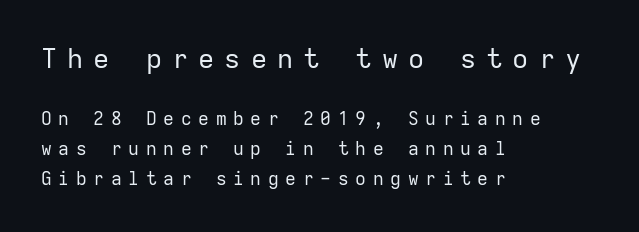
The image shows 27 px text type, upright; set left-aligned, normal line spacing (1.65x), unusually wide letter spacing (+0.37 em), not underlined; the first (top) block is 1.5x larger.
